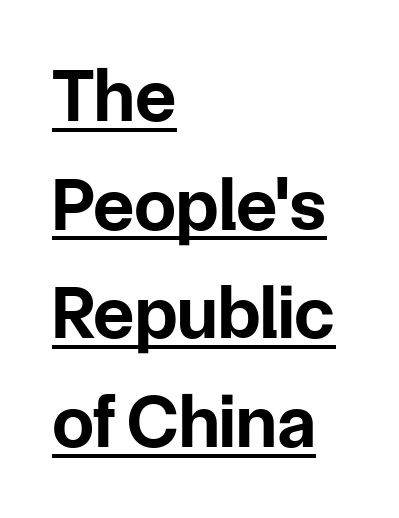
These lines keep a tight, regular rhythm from letter to letter. The rendering uses the underline text-decoration. The axis of the letterforms is exactly vertical. Emphasis by weight is at full strength: bold. A typesetter would label this face a sans.
